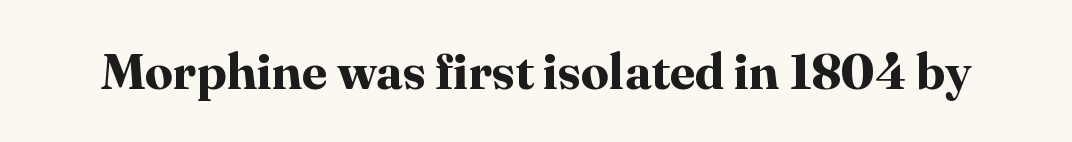
{"serif": "yes", "italic": "no", "bold": "yes", "weight": "bold", "width": "normal", "stroke_contrast": "high", "x_height": "medium", "monospaced": "no", "underline": "no", "letter_spacing": "normal", "letter_spacing_em": 0.0, "glyph_px": 50}
